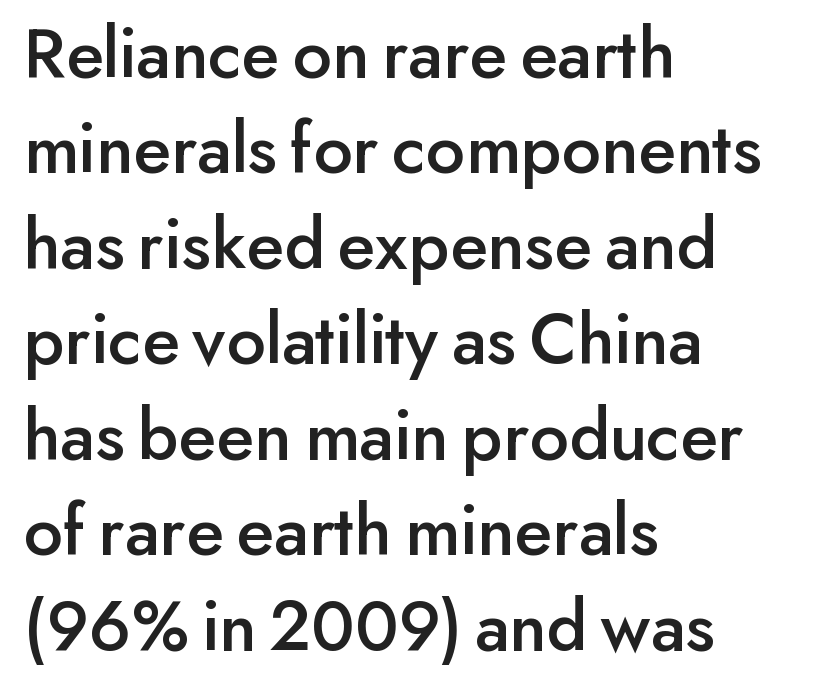
{"serif": "no", "italic": "no", "width": "normal", "stroke_contrast": "low", "x_height": "small", "monospaced": "no", "underline": "no", "align": "left", "line_spacing": "normal", "line_spacing_ratio": 1.29, "letter_spacing": "normal", "letter_spacing_em": 0.0, "glyph_px": 74}
